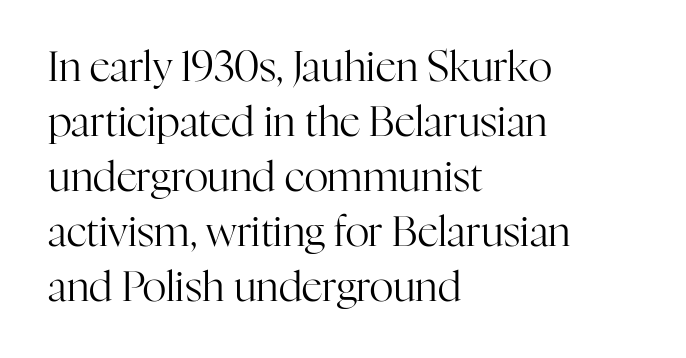
The image shows 41 px regular-weight serif type, upright; set left-aligned, normal line spacing (1.34x), normal letter spacing, not underlined; high stroke contrast and a medium x-height.
